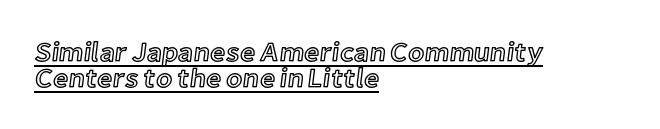
You could barely slide anything between these rows. The text block is weighted toward the left margin, trailing off unevenly rightward. Tracking value appears to be zero — textbook default spacing. The rendered words wear a rule along their underside.
